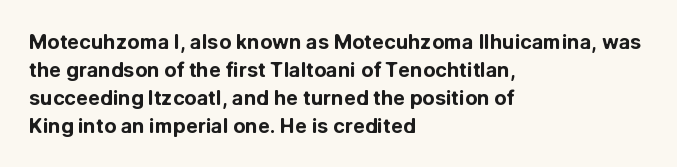
{"italic": "no", "bold": "yes", "underline": "no", "align": "left", "line_spacing": "normal", "line_spacing_ratio": 1.4, "letter_spacing": "normal", "letter_spacing_em": 0.0, "glyph_px": 20}
